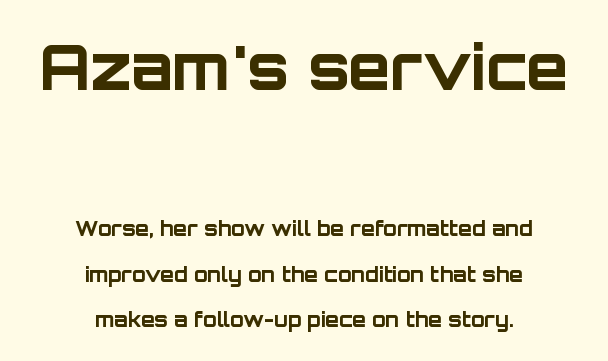
The designer gave the opening block more size than the closing block. The baseline area is clear. The passage shown has conventional tracking throughout. Whoever set this chose breathing room over compactness in the vertical rhythm. The type sits square on the baseline with zero lean. The compositor balanced each line on the midline.
